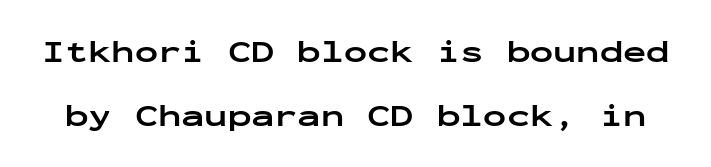
These lines carry a lot of weight — the face is fully bold. Each letter, wide or thin by design, is forced into the same width here. Between one letter and the next there's only the usual sliver of space. Honestly, there is no underline to notice here at all. In terms of posture, this sample is upright.
